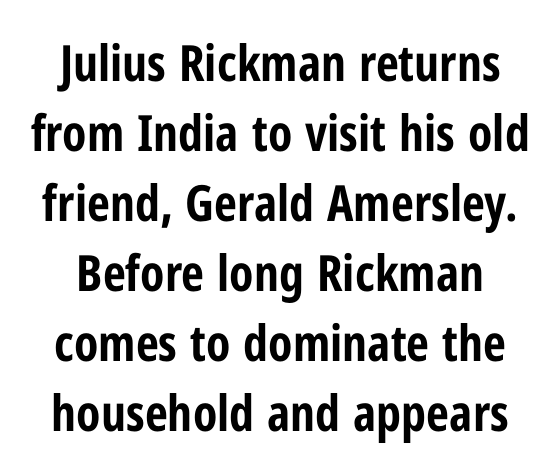
The image shows 50 px bold, condensed sans-serif type, upright; set normal line spacing (1.4x), normal letter spacing, not underlined; low stroke contrast and a medium x-height.
